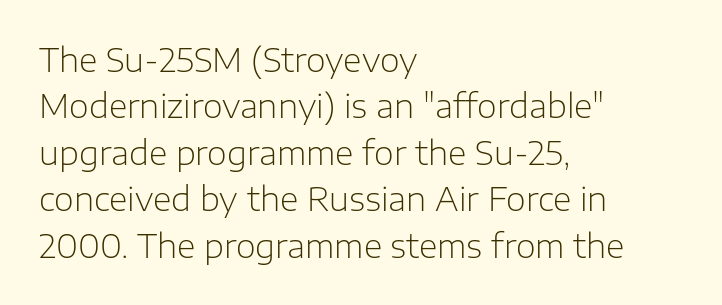
{"serif": "no", "italic": "no", "bold": "no", "weight": "light", "width": "normal", "stroke_contrast": "low", "x_height": "medium", "monospaced": "no", "underline": "no", "align": "left", "line_spacing": "normal", "line_spacing_ratio": 1.45, "letter_spacing": "normal", "letter_spacing_em": 0.0, "glyph_px": 32}
